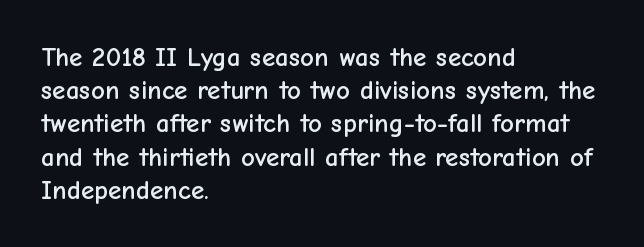
{"italic": "no", "underline": "no", "align": "left", "line_spacing_ratio": 1.23, "letter_spacing": "normal", "letter_spacing_em": 0.0, "glyph_px": 27}
